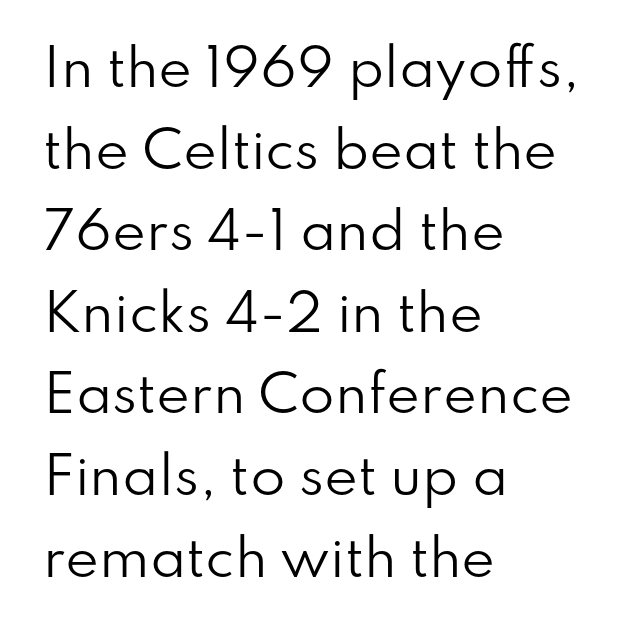
The image shows 51 px regular-weight sans-serif type, upright; set left-aligned, normal line spacing (1.6x), normal letter spacing, not underlined; low stroke contrast and a small x-height.
